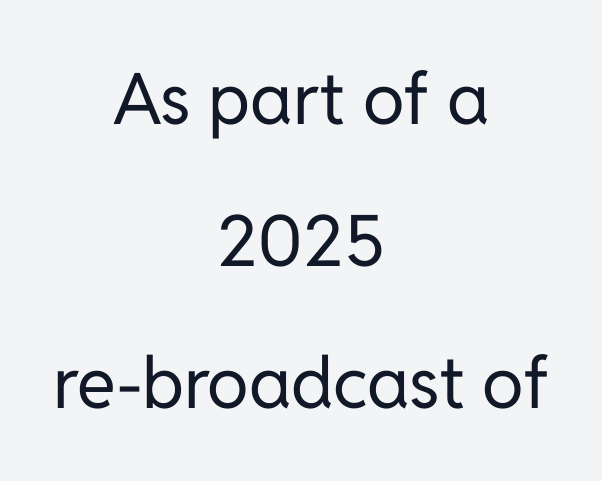
{"serif": "no", "italic": "no", "bold": "no", "weight": "regular", "width": "normal", "stroke_contrast": "low", "x_height": "medium", "monospaced": "no", "underline": "no", "align": "center", "line_spacing": "loose", "line_spacing_ratio": 2.0, "letter_spacing": "normal", "letter_spacing_em": 0.0, "glyph_px": 71}
